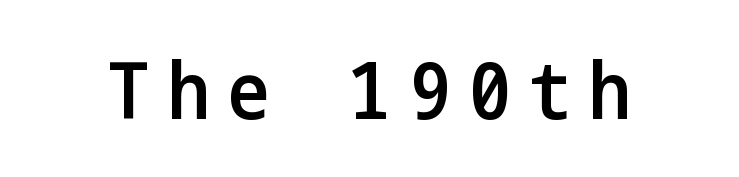
The image shows 79 px semibold, condensed sans-serif type, upright; set unusually wide letter spacing (+0.23 em), not underlined; low stroke contrast and a medium x-height.
